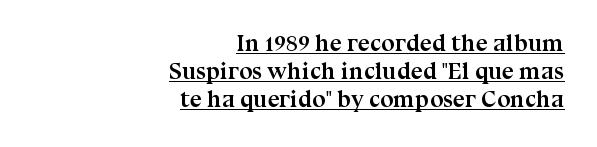
The image shows 24 px bold type, upright; set right-aligned, line spacing 1.16x, normal letter spacing, underlined.
